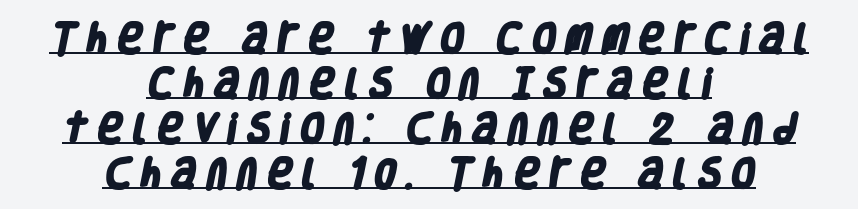
Q: Is the text bold? A: Yes.
Q: Is the typeface a serif or a sans-serif typeface? A: Sans-serif.
Q: Is the text underlined? A: Yes.
Q: How is the paragraph aligned? A: Centered.
Q: Is the spacing between letters normal or unusually wide? A: Unusually wide.
Q: Is the spacing between lines tight, normal or loose? A: Normal.
Q: Width (condensed, normal, or wide)? A: Condensed.
Q: Stroke contrast? A: Low.
Q: x-height? A: Large.
Q: Monospaced? A: No.
